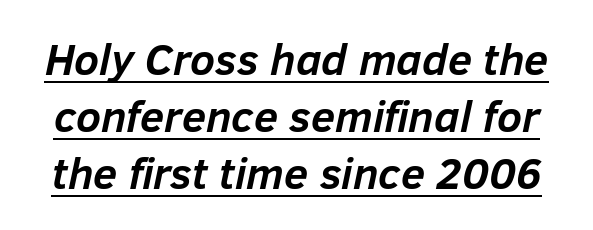
You can tell it's italic because the verticals aren't actually vertical. Somebody hit Ctrl+U on this one — the words are underlined. Is the type bold? Yes — the strokes are clearly thick and heavy. What stands out about the letter spacing? Nothing — it is the standard amount. The passage shown is typed in a proportional face where columns would drift.
